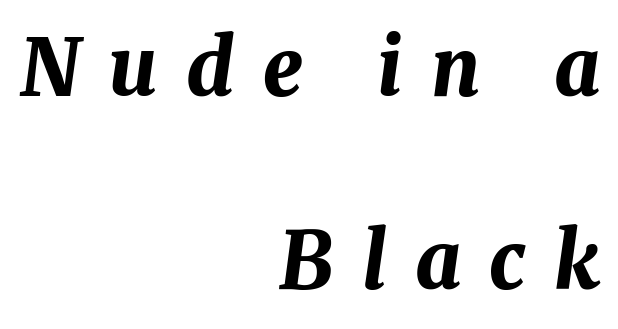
The image shows 79 px bold type, italic (leaning right); set right-aligned, loose line spacing (2.44x), unusually wide letter spacing (+0.36 em), not underlined; medium stroke contrast and a medium x-height.
